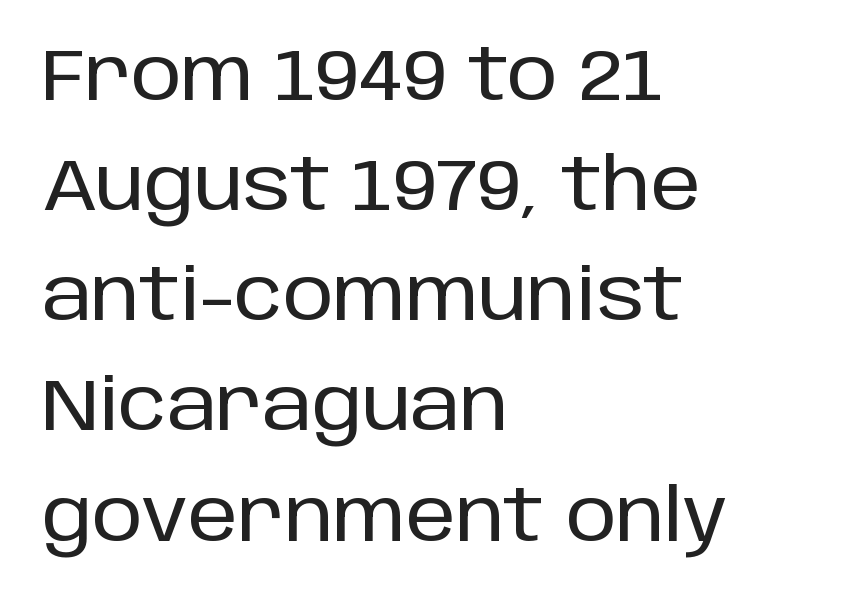
Q: Is the text italic (slanted)? A: No, it is upright.
Q: Is the typeface a serif or a sans-serif typeface? A: Sans-serif.
Q: Is the text underlined? A: No.
Q: How is the paragraph aligned? A: Left-aligned.
Q: Is the spacing between letters normal or unusually wide? A: Normal.
Q: Is the spacing between lines tight, normal or loose? A: Normal.
Q: Width (condensed, normal, or wide)? A: Normal.
Q: Stroke contrast? A: Low.
Q: x-height? A: Large.
Q: Monospaced? A: No.
